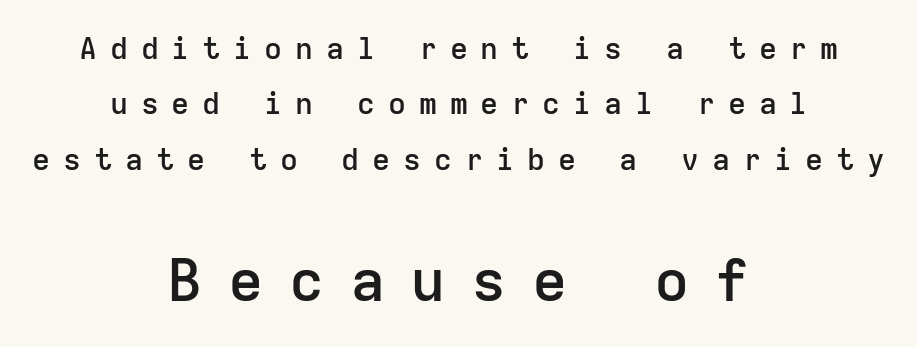
Unlike a traditional serif, this face leaves its strokes unadorned. This rendering uses center alignment, leaving both contours irregular but symmetric. Compared with an ordinary text face, these strokes are moderately heavier — a semibold. Size contrast runs from small at the top to large at the bottom.
